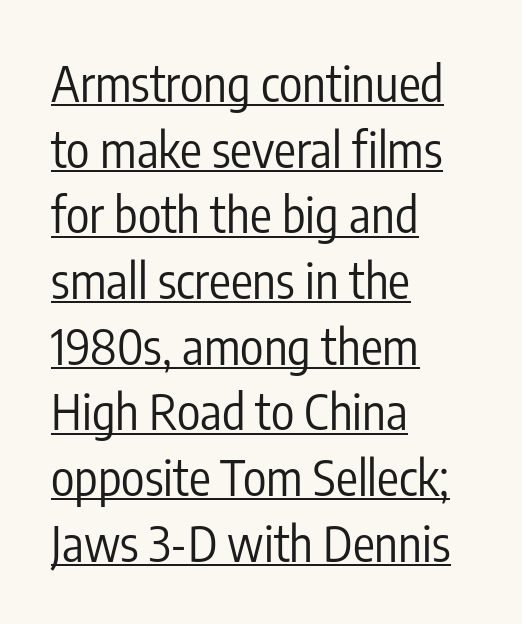
Q: Is the text bold? A: No.
Q: Is the text italic (slanted)? A: No, it is upright.
Q: Is the typeface a serif or a sans-serif typeface? A: Sans-serif.
Q: Is the text underlined? A: Yes.
Q: How is the paragraph aligned? A: Left-aligned.
Q: Is the spacing between letters normal or unusually wide? A: Normal.
Q: Is the spacing between lines tight, normal or loose? A: Normal.
Q: Width (condensed, normal, or wide)? A: Condensed.
Q: Stroke contrast? A: Low.
Q: x-height? A: Medium.
Q: Monospaced? A: No.
